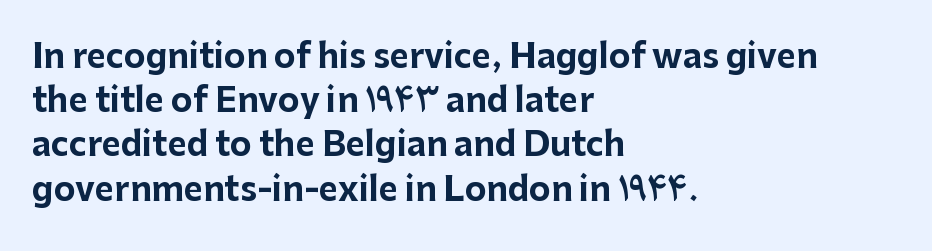
{"serif": "no", "italic": "no", "bold": "yes", "weight": "bold", "width": "normal", "stroke_contrast": "low", "x_height": "medium", "monospaced": "no", "underline": "no", "align": "left", "line_spacing": "normal", "line_spacing_ratio": 1.34, "letter_spacing": "normal", "letter_spacing_em": 0.0, "glyph_px": 33}
